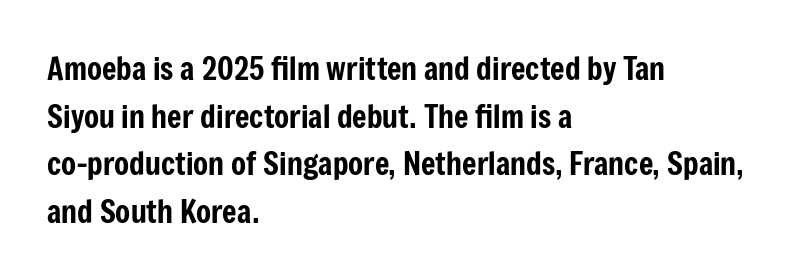
The image shows 31 px condensed sans-serif type, upright; set left-aligned, normal line spacing (1.54x), normal letter spacing, not underlined; low stroke contrast and a medium x-height.
